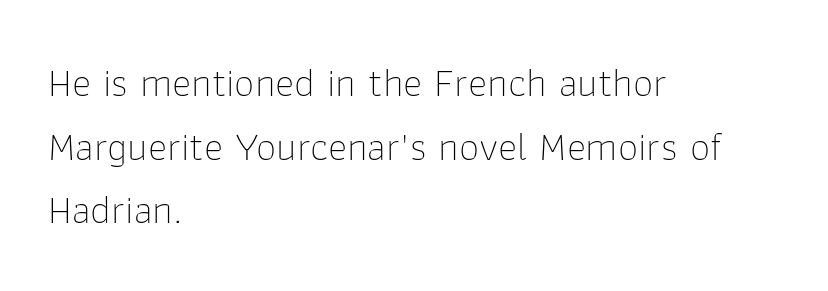
{"serif": "no", "italic": "no", "bold": "no", "weight": "thin", "width": "normal", "stroke_contrast": "low", "x_height": "medium", "monospaced": "no", "underline": "no", "align": "left", "line_spacing": "normal", "line_spacing_ratio": 1.55, "letter_spacing": "normal", "letter_spacing_em": 0.0, "glyph_px": 41}
